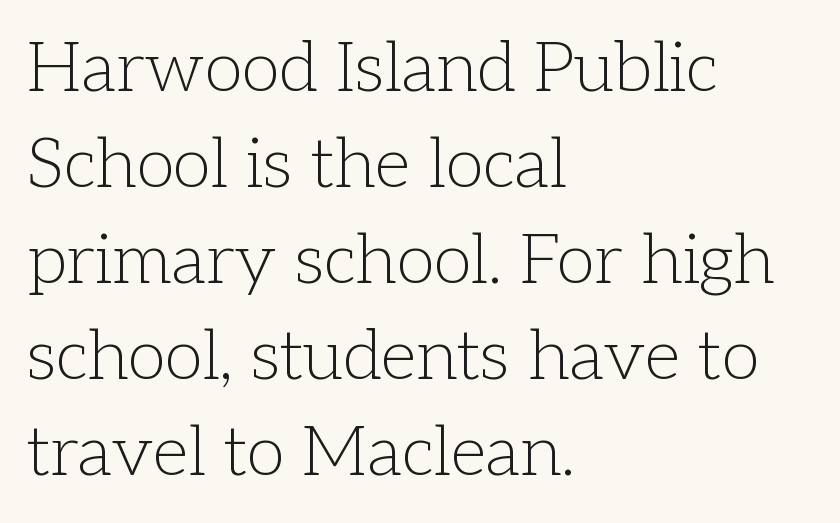
Q: Is the text bold? A: No.
Q: Is the text italic (slanted)? A: No, it is upright.
Q: Is the typeface a serif or a sans-serif typeface? A: Serif.
Q: Is the text underlined? A: No.
Q: How is the paragraph aligned? A: Left-aligned.
Q: Is the spacing between letters normal or unusually wide? A: Normal.
Q: Is the spacing between lines tight, normal or loose? A: Normal.
Q: Width (condensed, normal, or wide)? A: Normal.
Q: Stroke contrast? A: Low.
Q: x-height? A: Medium.
Q: Monospaced? A: No.
